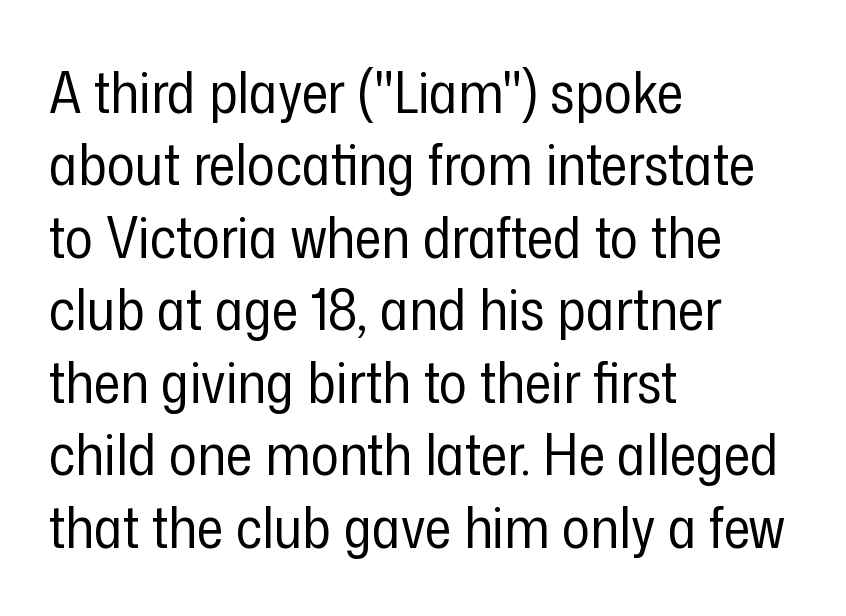
The image shows 58 px regular-weight, condensed sans-serif type, upright; set left-aligned, normal line spacing (1.25x), normal letter spacing, not underlined; low stroke contrast and a medium x-height.
